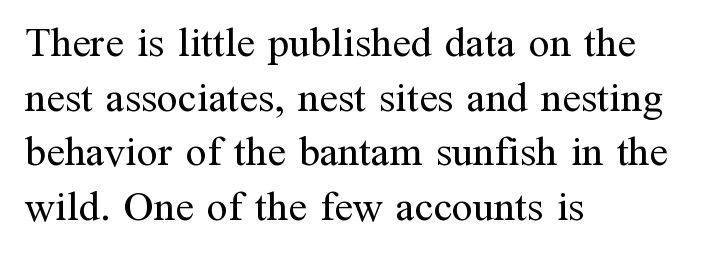
The image shows 42 px regular-weight serif type, upright; set left-aligned, normal line spacing (1.3x), normal letter spacing, not underlined; medium stroke contrast and a medium x-height.
